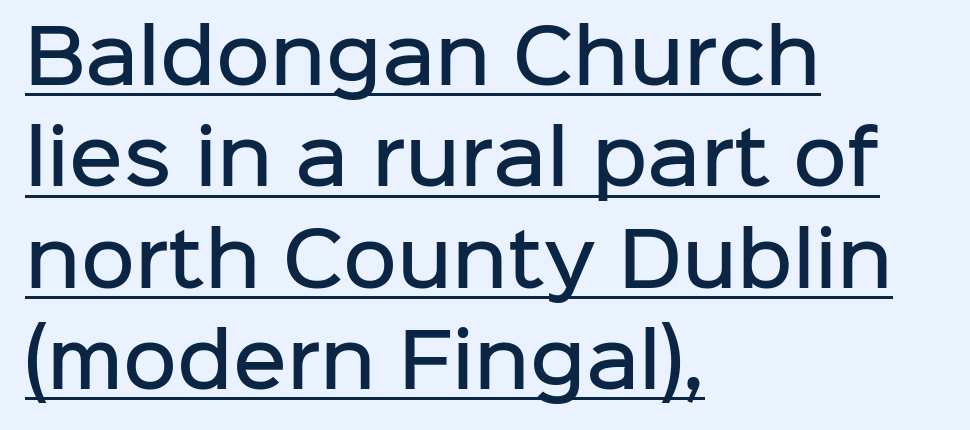
{"serif": "no", "italic": "no", "bold": "semi", "weight": "semibold", "width": "normal", "stroke_contrast": "low", "x_height": "medium", "monospaced": "no", "underline": "yes", "align": "left", "line_spacing": "normal", "line_spacing_ratio": 1.37, "letter_spacing": "normal", "letter_spacing_em": 0.0, "glyph_px": 74}
